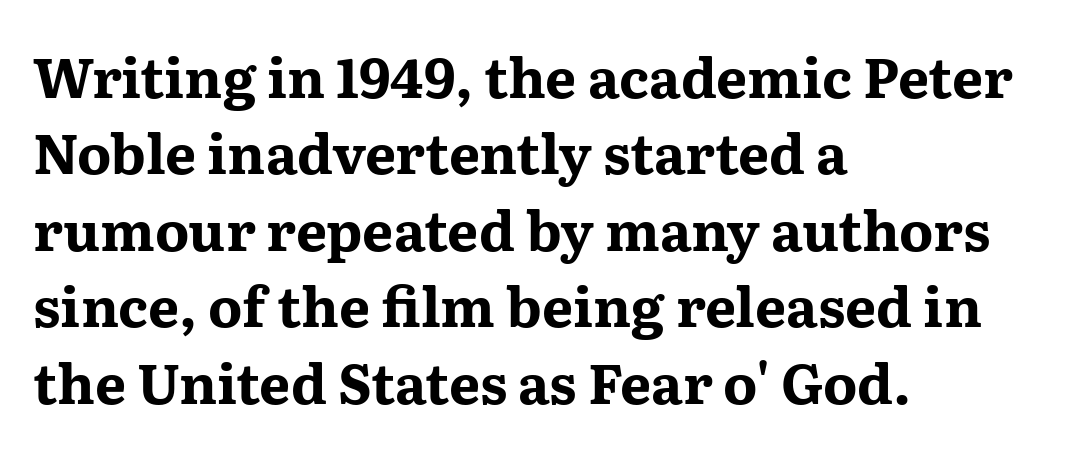
Q: Is the text bold? A: Yes.
Q: Is the text italic (slanted)? A: No, it is upright.
Q: Is the typeface a serif or a sans-serif typeface? A: Serif.
Q: Is the text underlined? A: No.
Q: How is the paragraph aligned? A: Left-aligned.
Q: Is the spacing between letters normal or unusually wide? A: Normal.
Q: Is the spacing between lines tight, normal or loose? A: Normal.
Q: Width (condensed, normal, or wide)? A: Wide.
Q: Stroke contrast? A: Medium.
Q: x-height? A: Medium.
Q: Monospaced? A: No.
